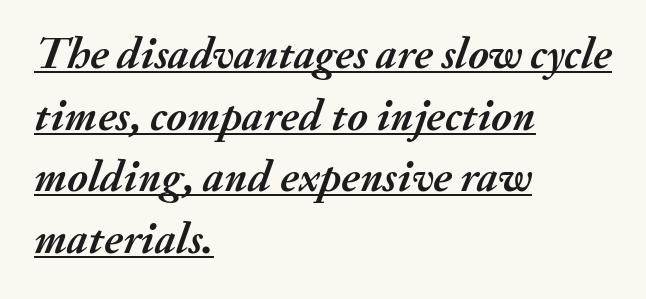
Spacing verdict: proportional, widths tailored to each character. The typesetting leans heavy: a genuine bold. The text carries the slant typical of an italic or oblique font. The horizontal fit of the characters is conventional and even.
